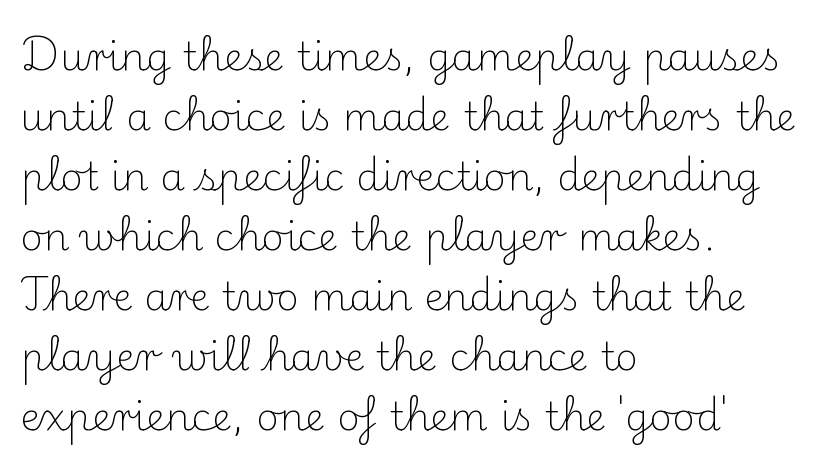
The image shows 39 px light serif type, upright; set left-aligned, normal line spacing (1.54x), normal letter spacing, not underlined; medium stroke contrast and a small x-height.
